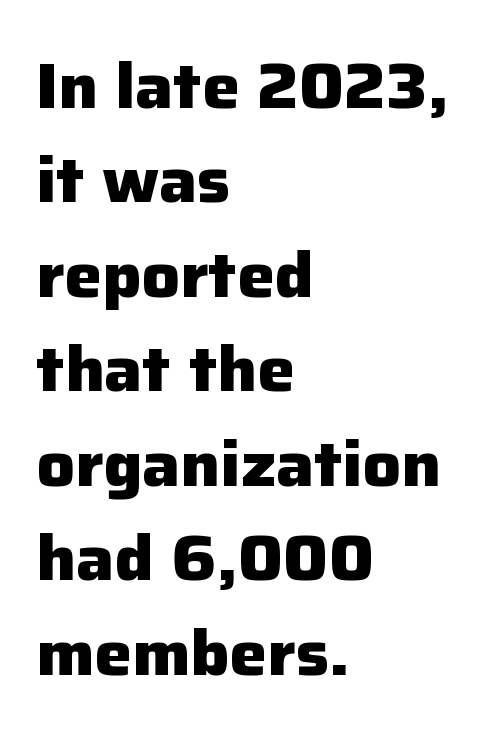
The image shows 63 px heavy sans-serif type, upright; set left-aligned, normal line spacing (1.5x), normal letter spacing, not underlined; low stroke contrast and a medium x-height.
